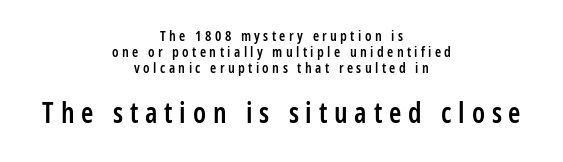
Q: Is the text bold? A: Semi-bold.
Q: Is the text italic (slanted)? A: No, it is upright.
Q: Is the typeface a serif or a sans-serif typeface? A: Sans-serif.
Q: Is the text underlined? A: No.
Q: How is the paragraph aligned? A: Centered.
Q: Is the spacing between letters normal or unusually wide? A: Unusually wide.
Q: Is the spacing between lines tight, normal or loose? A: Tight.
Q: Which block of text is set in a larger size, the first (top) or the second (bottom)? A: The second (bottom) one.
Q: Width (condensed, normal, or wide)? A: Condensed.
Q: Stroke contrast? A: Low.
Q: x-height? A: Medium.
Q: Monospaced? A: No.
